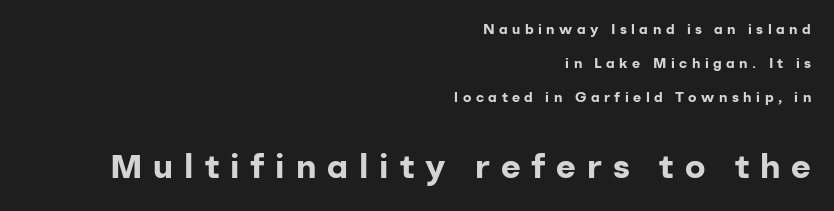
The image shows 34 px bold sans-serif type, upright; set right-aligned, loose line spacing (2.43x), unusually wide letter spacing (+0.32 em), not underlined; the second (bottom) block is 2.43x larger; low stroke contrast and a medium x-height.
